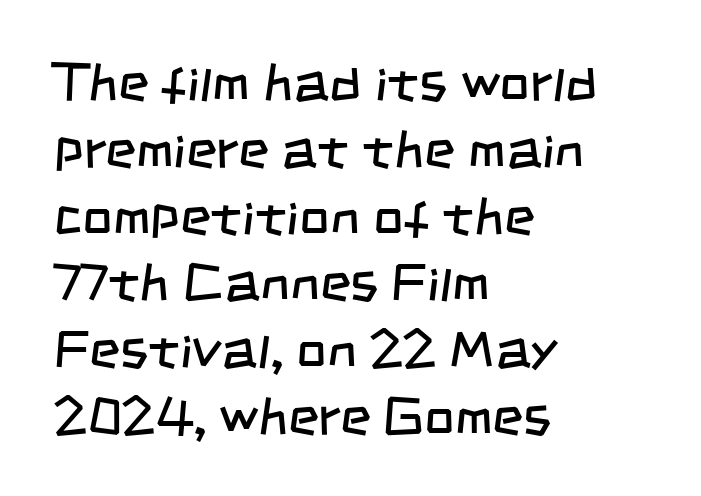
The rendering shows plain stroke endings on the letterforms — a sans-serif design. On a weight scale, this lands at 450 or below. Each word holds together tightly as a unit, with standard inter-letter gaps. This sample has the flowing, uneven cadence of proportional lettering.
